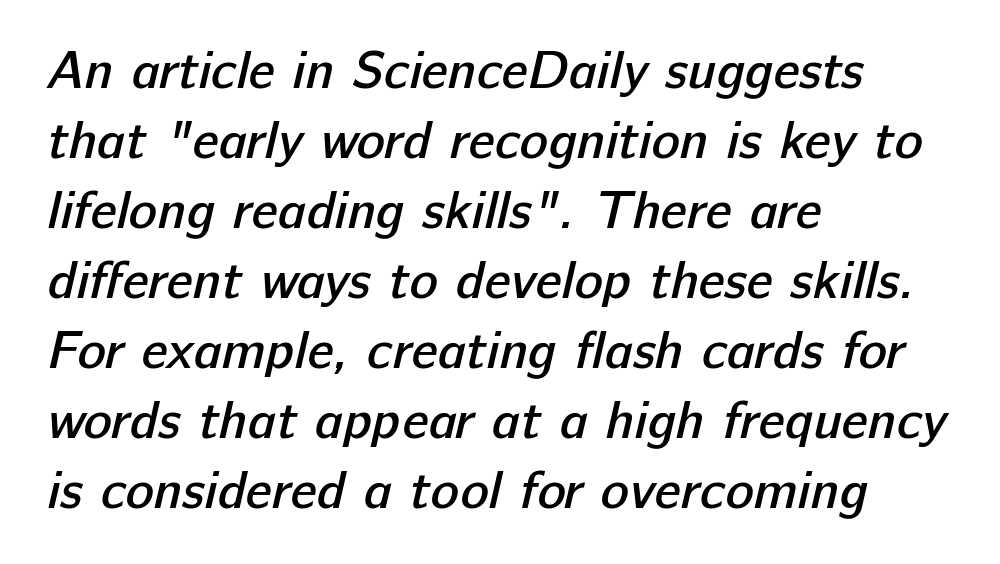
The image shows 53 px semibold sans-serif type; set left-aligned, normal line spacing (1.32x), normal letter spacing, not underlined; low stroke contrast and a medium x-height.
